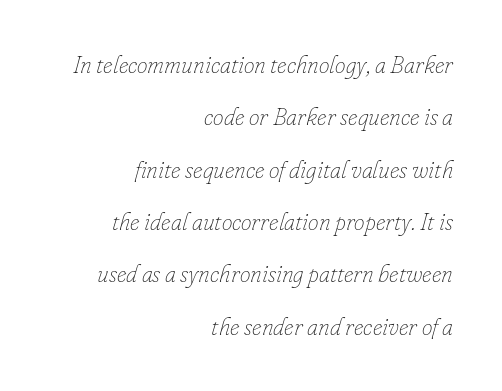
Decoration check: the copy has no underline. Tall strokes in this sample are angled rather than plumb. Visually the block forms a straight wall on the right and a jagged coastline on the left. Letter spacing: default. One glance says open: line gaps are wider than usual.
